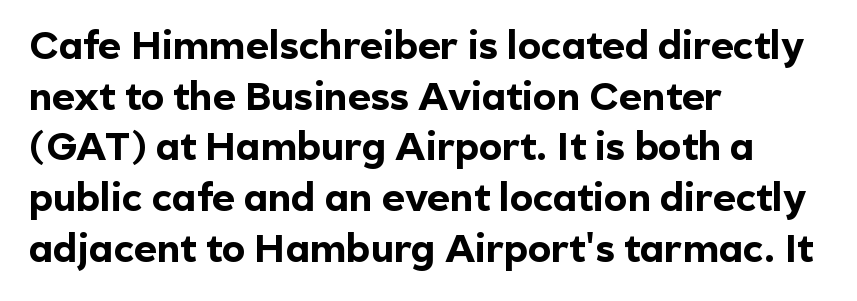
{"serif": "no", "italic": "no", "bold": "yes", "weight": "bold", "width": "normal", "x_height": "medium", "monospaced": "no", "underline": "no", "align": "left", "line_spacing": "normal", "line_spacing_ratio": 1.3, "letter_spacing": "normal", "letter_spacing_em": 0.0, "glyph_px": 39}
